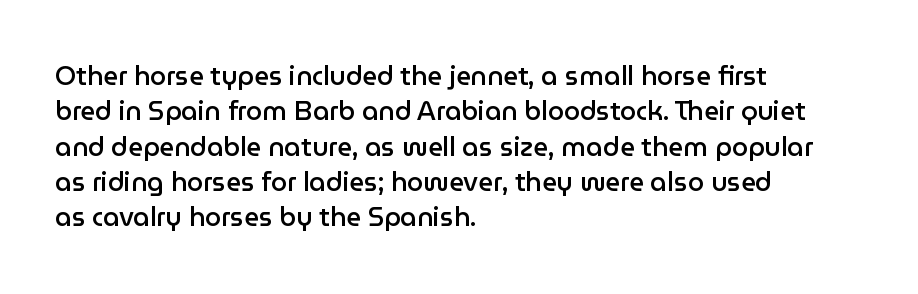
{"italic": "no", "bold": "semi", "underline": "no", "align": "left", "line_spacing": "normal", "line_spacing_ratio": 1.36, "letter_spacing": "normal", "letter_spacing_em": 0.0, "glyph_px": 26}
